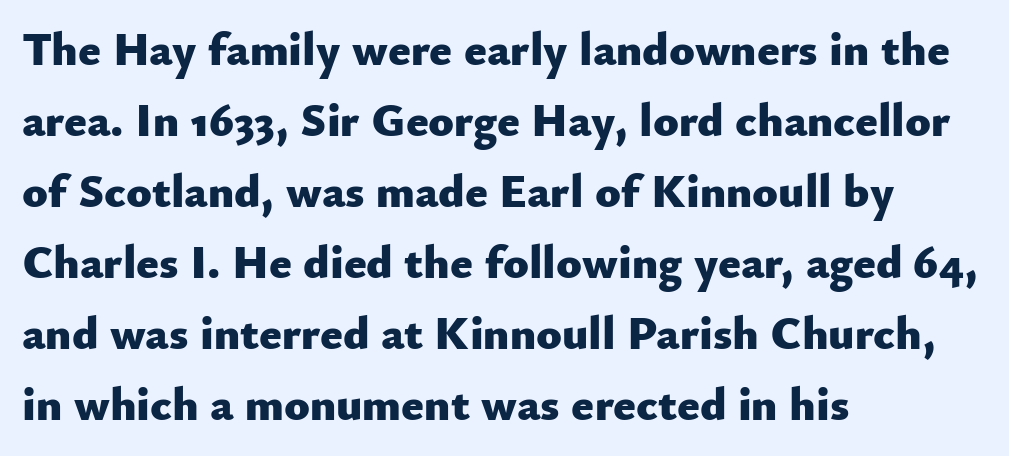
The image shows 47 px heavy sans-serif type, upright; set left-aligned, normal line spacing (1.51x), normal letter spacing, not underlined; low stroke contrast and a small x-height.
